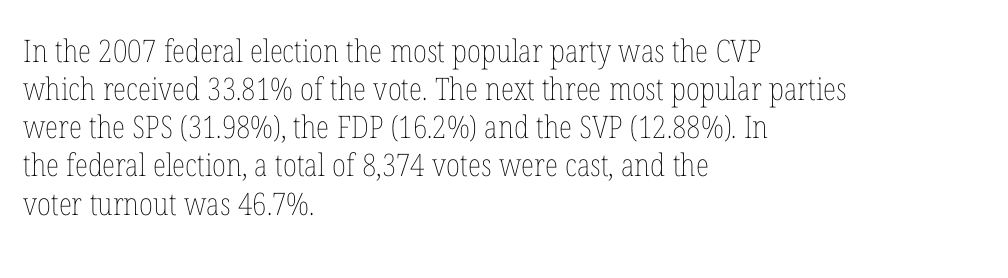
Q: Is the text bold? A: No.
Q: Is the text italic (slanted)? A: No, it is upright.
Q: Is the text underlined? A: No.
Q: How is the paragraph aligned? A: Left-aligned.
Q: Is the spacing between letters normal or unusually wide? A: Normal.
Q: Width (condensed, normal, or wide)? A: Condensed.
Q: Stroke contrast? A: Low.
Q: x-height? A: Medium.
Q: Monospaced? A: No.
